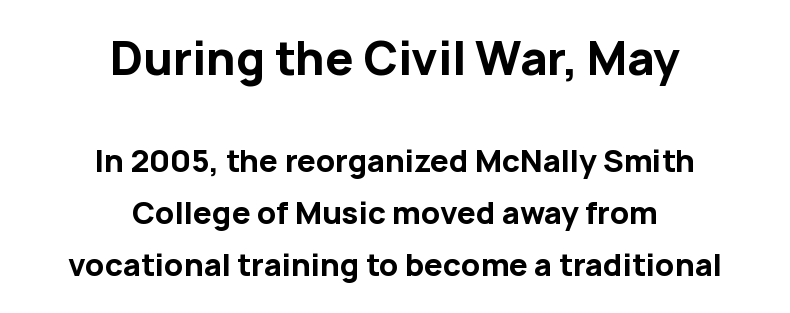
The image shows 45 px bold sans-serif type, upright; set centered, line spacing 1.72x, normal letter spacing, not underlined; the first (top) block is 1.5x larger; low stroke contrast and a medium x-height.
